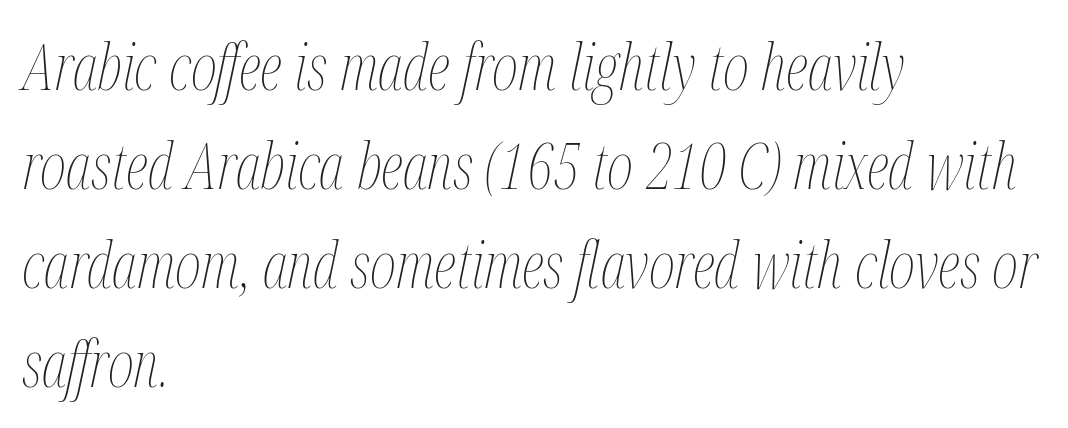
Q: Is the text bold? A: No.
Q: Is the text italic (slanted)? A: Yes, it leans right by about 12 degrees.
Q: Is the text underlined? A: No.
Q: How is the paragraph aligned? A: Left-aligned.
Q: Is the spacing between letters normal or unusually wide? A: Normal.
Q: Is the spacing between lines tight, normal or loose? A: Normal.
Q: Width (condensed, normal, or wide)? A: Condensed.
Q: Stroke contrast? A: Medium.
Q: x-height? A: Medium.
Q: Monospaced? A: No.
